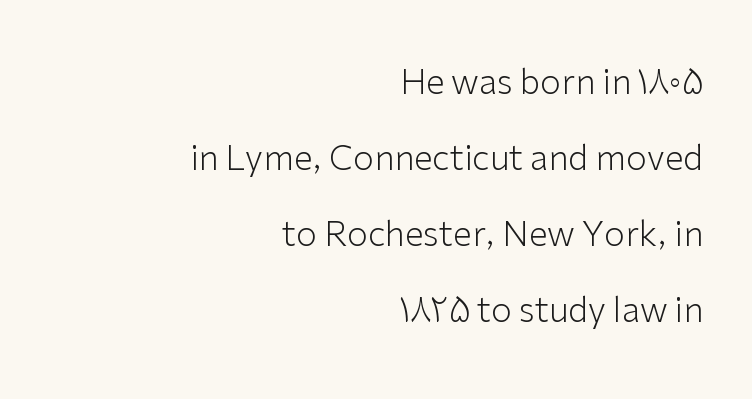
{"serif": "no", "italic": "no", "bold": "no", "weight": "light", "width": "normal", "stroke_contrast": "low", "x_height": "medium", "monospaced": "no", "underline": "no", "align": "right", "line_spacing": "loose", "line_spacing_ratio": 2.24, "letter_spacing": "normal", "letter_spacing_em": 0.0, "glyph_px": 34}
